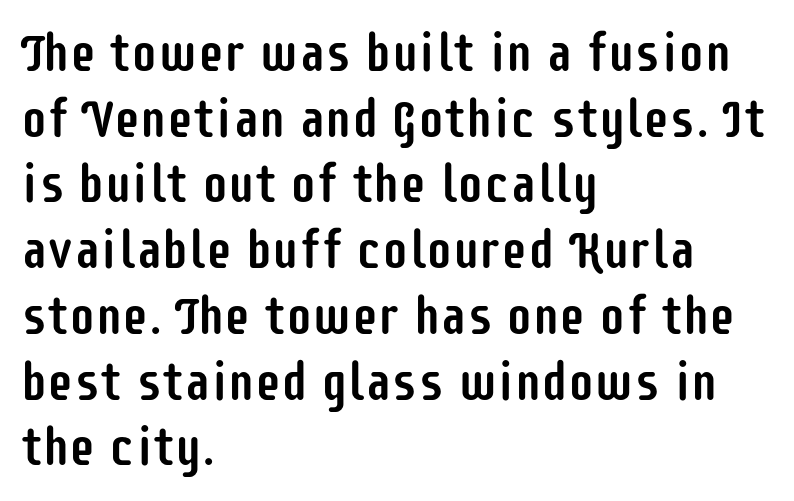
{"serif": "no", "italic": "no", "width": "condensed", "stroke_contrast": "low", "x_height": "large", "monospaced": "no", "underline": "no", "align": "left", "line_spacing_ratio": 1.24, "letter_spacing": "normal", "letter_spacing_em": 0.0, "glyph_px": 53}
